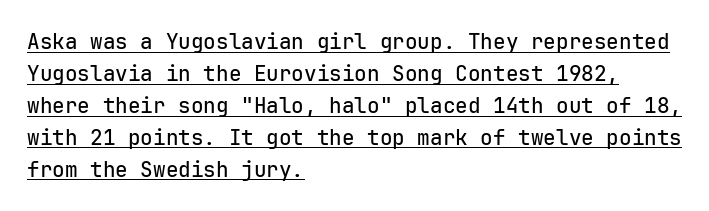
{"italic": "no", "underline": "yes", "align": "left", "line_spacing": "normal", "line_spacing_ratio": 1.52, "letter_spacing": "normal", "letter_spacing_em": 0.0, "glyph_px": 21}
